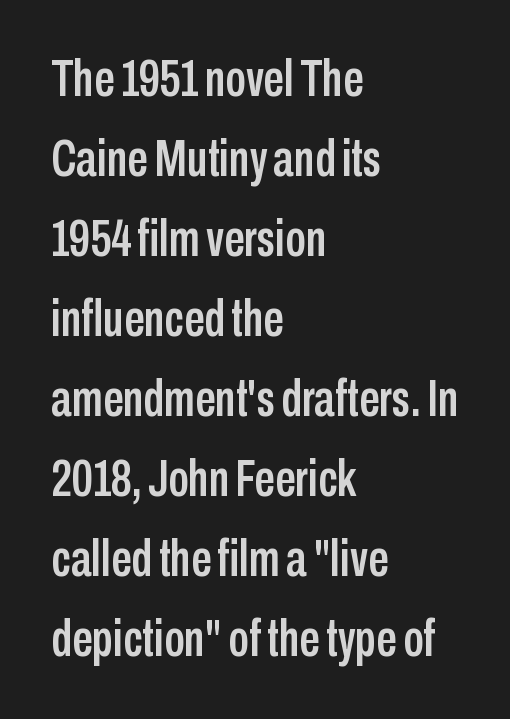
Honestly, there is no underline to notice here at all. The tracking reads as untouched default to a designer's eye. Reading down the column, the eye jumps a familiar distance to each next line. The lettering holds an erect, upright posture throughout.
